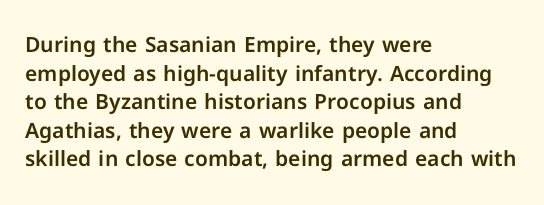
The image shows 21 px text type, upright; set left-aligned, normal line spacing (1.36x), normal letter spacing, not underlined.
